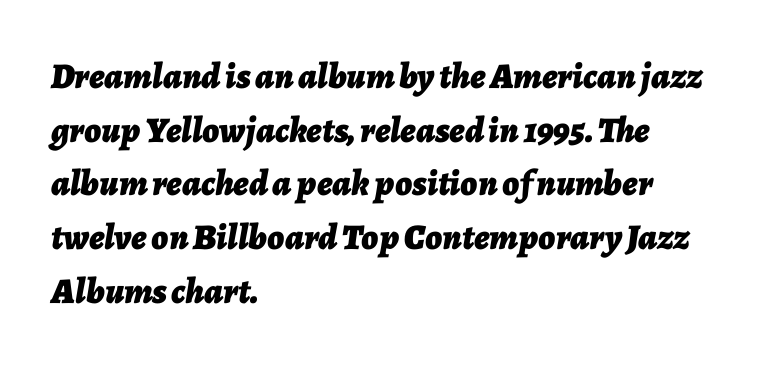
Each glyph is drawn with heavy, bold strokes. Tracking here is standard; glyphs follow each other at the usual distance. The passage shown is not underscored anywhere. The lines sit at an ordinary, default distance from one another. Short and long lines alike share a common starting point at left.
